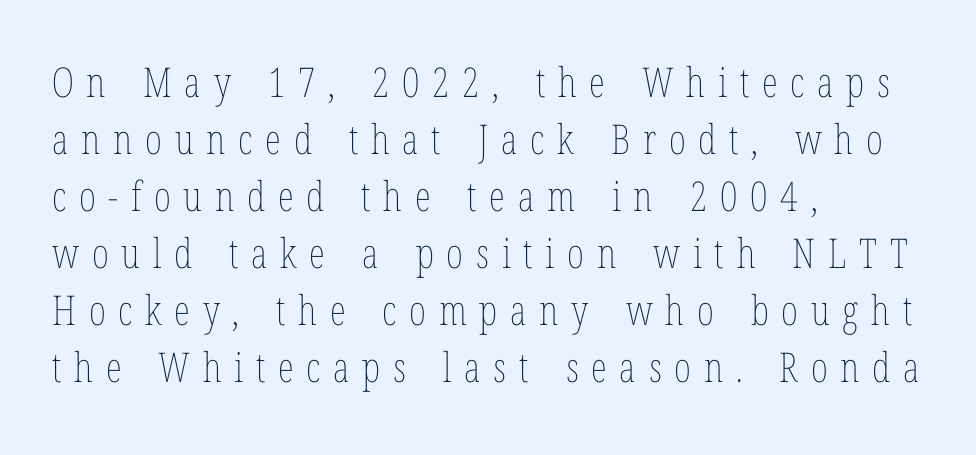
Q: Is the text bold? A: No.
Q: Is the text italic (slanted)? A: No, it is upright.
Q: Is the text underlined? A: No.
Q: How is the paragraph aligned? A: Left-aligned.
Q: Is the spacing between letters normal or unusually wide? A: Unusually wide.
Q: Is the spacing between lines tight, normal or loose? A: Normal.
Q: Width (condensed, normal, or wide)? A: Condensed.
Q: Stroke contrast? A: Low.
Q: x-height? A: Medium.
Q: Monospaced? A: No.
